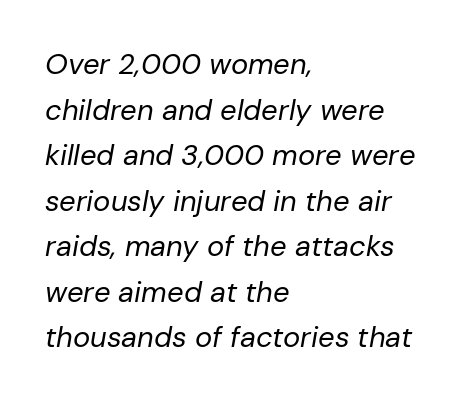
The weight would be labelled regular, book, light, or lighter still. Quick note: interline space is typical. These lines were composed using italics. Short note: letters normally spaced. Casual observation: everything's shoved over to the left. Spacing verdict: proportional, widths tailored to each character.
